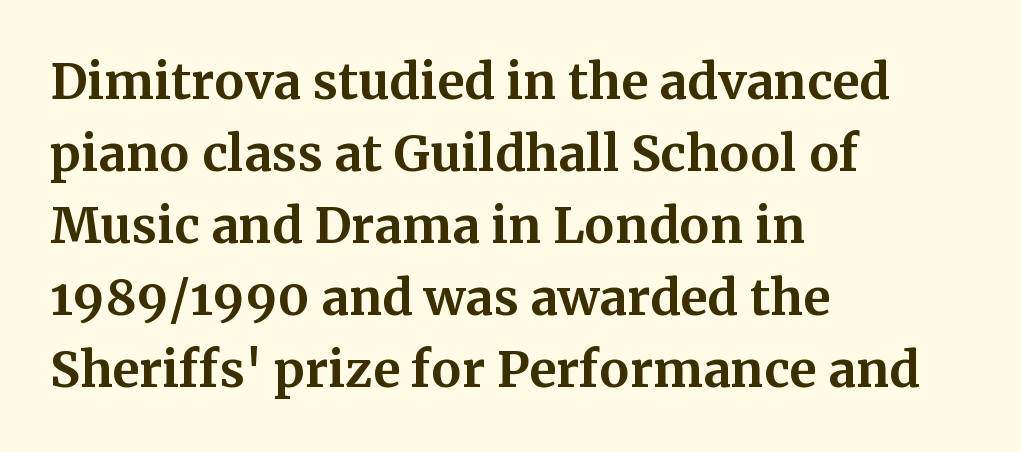
Q: Is the text bold? A: Yes.
Q: Is the text italic (slanted)? A: No, it is upright.
Q: Is the typeface a serif or a sans-serif typeface? A: Serif.
Q: Is the text underlined? A: No.
Q: How is the paragraph aligned? A: Left-aligned.
Q: Is the spacing between letters normal or unusually wide? A: Normal.
Q: Is the spacing between lines tight, normal or loose? A: Normal.
Q: Width (condensed, normal, or wide)? A: Normal.
Q: Stroke contrast? A: Medium.
Q: x-height? A: Medium.
Q: Monospaced? A: No.
